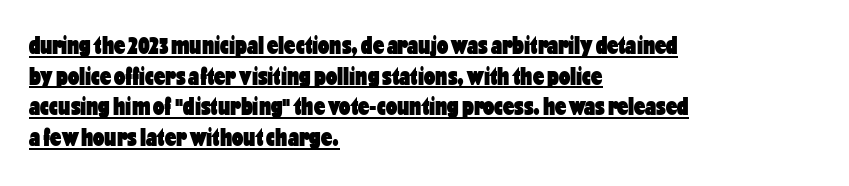
Q: Is the text bold? A: Yes.
Q: Is the text italic (slanted)? A: No, it is upright.
Q: Is the text underlined? A: Yes.
Q: How is the paragraph aligned? A: Left-aligned.
Q: Is the spacing between letters normal or unusually wide? A: Normal.
